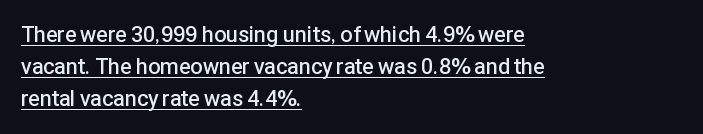
The image shows 22 px text type, upright; set left-aligned, normal line spacing (1.46x), normal letter spacing, underlined.
